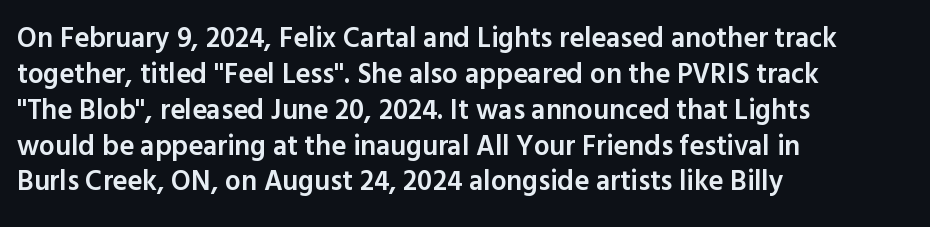
How heavy is the stroke? Medium-heavy — a semibold, shy of bold. The text was rendered using a sans face with plain stroke endings. Baseline-to-baseline distance is the conventional proportion of letter height. This sample has the flowing, uneven cadence of proportional lettering.
